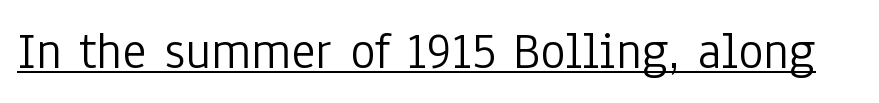
The image shows 53 px light, condensed sans-serif type, upright; set normal letter spacing, underlined; low stroke contrast and a medium x-height.
